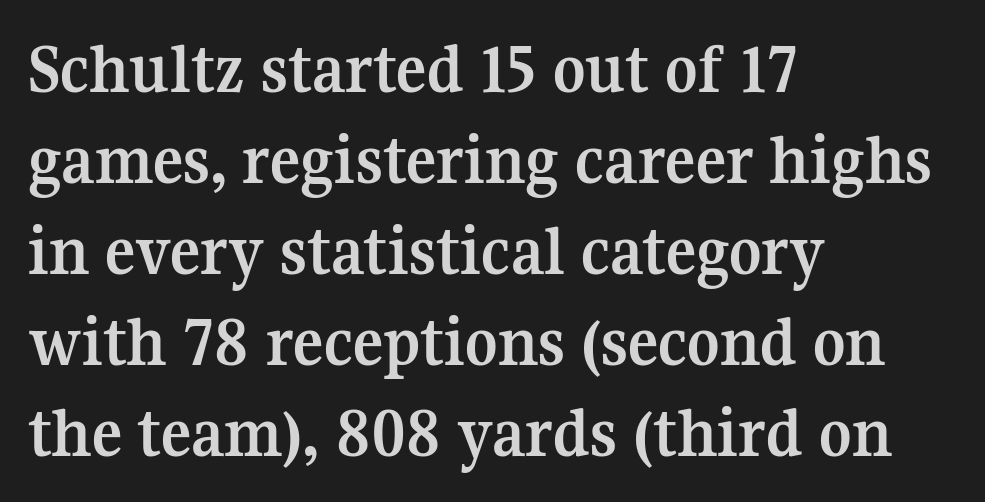
Q: Is the text bold? A: Yes.
Q: Is the text italic (slanted)? A: No, it is upright.
Q: Is the typeface a serif or a sans-serif typeface? A: Serif.
Q: Is the text underlined? A: No.
Q: How is the paragraph aligned? A: Left-aligned.
Q: Is the spacing between letters normal or unusually wide? A: Normal.
Q: Is the spacing between lines tight, normal or loose? A: Normal.
Q: Width (condensed, normal, or wide)? A: Normal.
Q: Stroke contrast? A: Medium.
Q: x-height? A: Medium.
Q: Monospaced? A: No.
